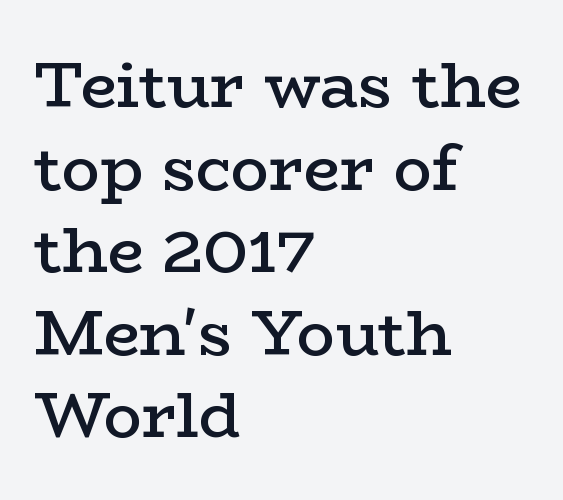
The glyphs are unaccompanied by any horizontal stroke below them. Notice how the passage keeps a crisp vertical edge on the left only. The rows are spaced the way most documents space them. Caption: semibold face, moderately heavy strokes. Each letter's strokes conclude with small projecting serifs. No italicization has been applied; the sample stays upright.
